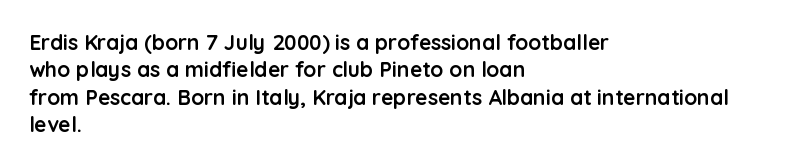
{"italic": "no", "bold": "yes", "underline": "no", "align": "left", "line_spacing": "normal", "line_spacing_ratio": 1.3, "letter_spacing": "normal", "letter_spacing_em": 0.0, "glyph_px": 21}
